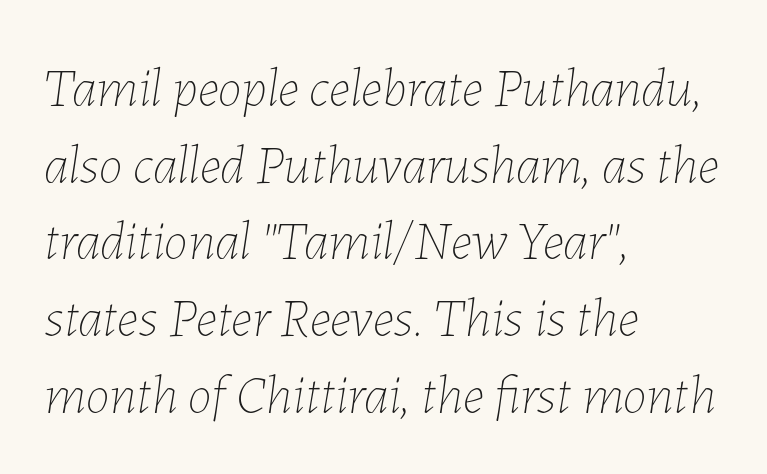
Quick note: italic. Spacing verdict: proportional, widths tailored to each character. Students, observe: this is what conventionally led text looks like. Glyph-to-glyph distance matches everyday printed text. Honestly, there is no underline to notice here at all.
